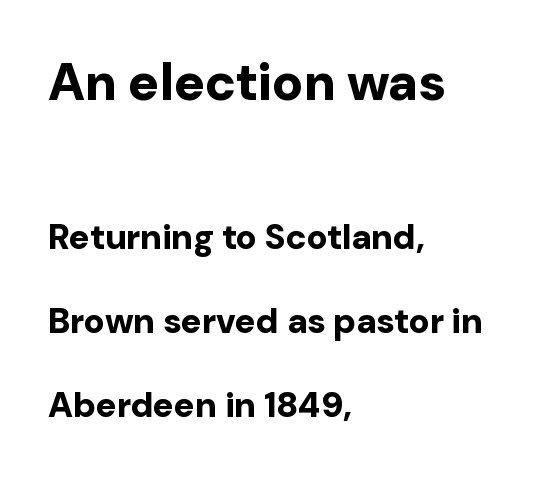
The letters stand upright; this is a roman face. Heavy, bold letterforms. Serif or sans? Sans — the stroke terminals are bare. Loosely led — the rows are spread out. Horizontal alignment here is leftward, the default for most running prose.
